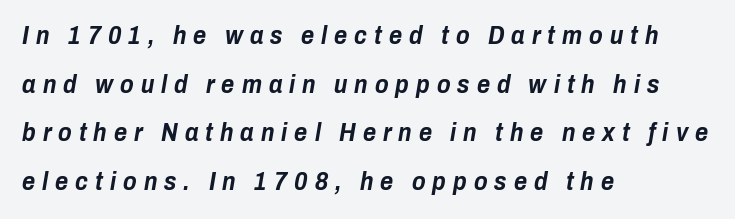
The image shows 25 px bold type, italic (leaning right); set left-aligned, loose line spacing (1.95x), unusually wide letter spacing (+0.28 em), not underlined.
